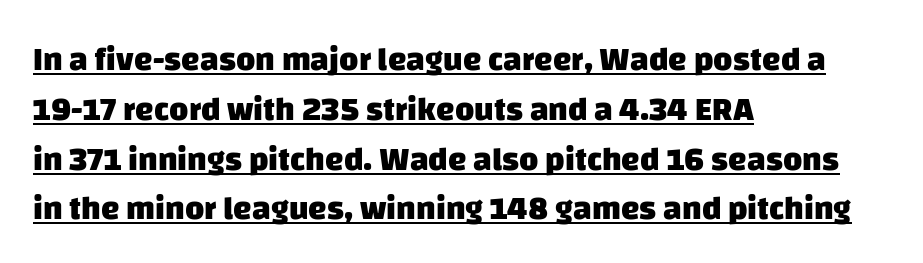
{"serif": "no", "bold": "yes", "weight": "heavy", "width": "normal", "stroke_contrast": "low", "x_height": "large", "monospaced": "no", "underline": "yes", "align": "left", "line_spacing": "normal", "line_spacing_ratio": 1.51, "letter_spacing": "normal", "letter_spacing_em": 0.0, "glyph_px": 33}
